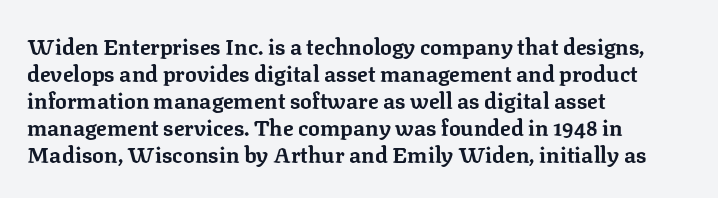
{"italic": "no", "bold": "yes", "underline": "no", "align": "left", "line_spacing_ratio": 1.23, "letter_spacing": "normal", "letter_spacing_em": 0.0, "glyph_px": 22}
